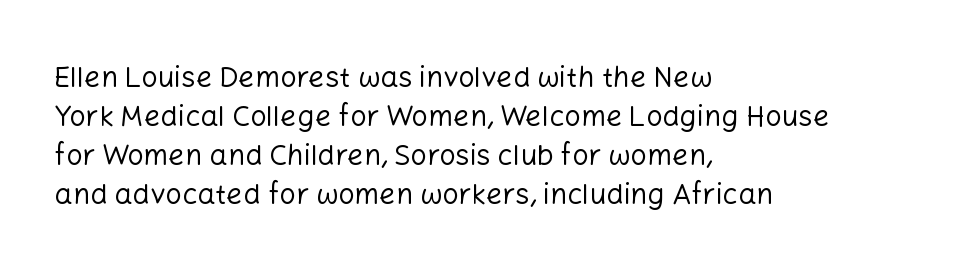
The image shows 29 px regular-weight sans-serif type, upright; set left-aligned, normal line spacing (1.34x), normal letter spacing, not underlined; low stroke contrast and a medium x-height.
